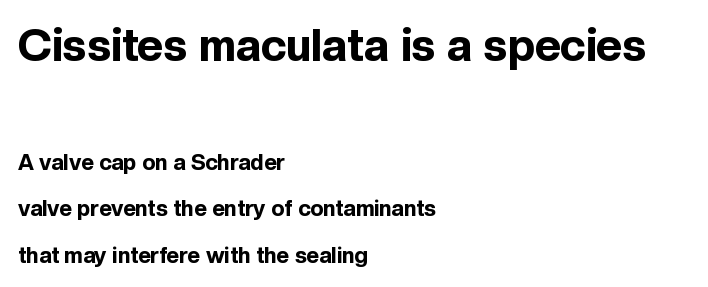
{"serif": "no", "italic": "no", "bold": "yes", "weight": "bold", "width": "normal", "x_height": "medium", "monospaced": "no", "underline": "no", "align": "left", "line_spacing": "loose", "line_spacing_ratio": 2.11, "letter_spacing": "normal", "letter_spacing_em": 0.0, "larger_block": "first", "size_ratio": 2.05, "glyph_px": 45}
